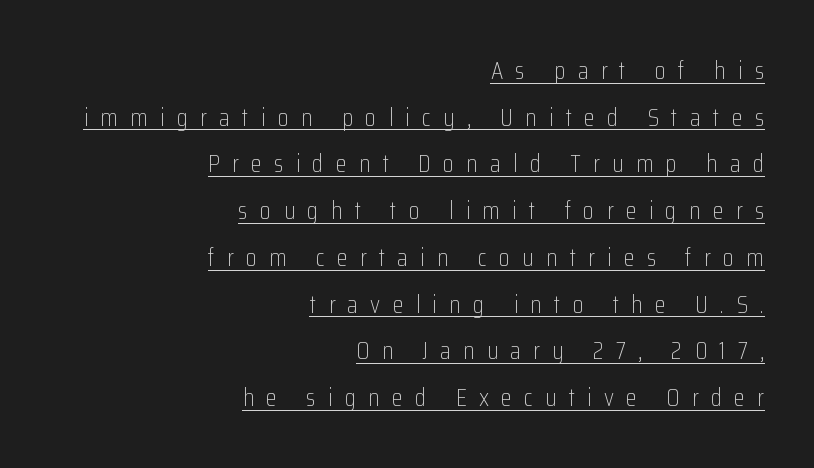
Q: Is the text bold? A: No.
Q: Is the text italic (slanted)? A: No, it is upright.
Q: Is the text underlined? A: Yes.
Q: How is the paragraph aligned? A: Right-aligned.
Q: Is the spacing between letters normal or unusually wide? A: Unusually wide.
